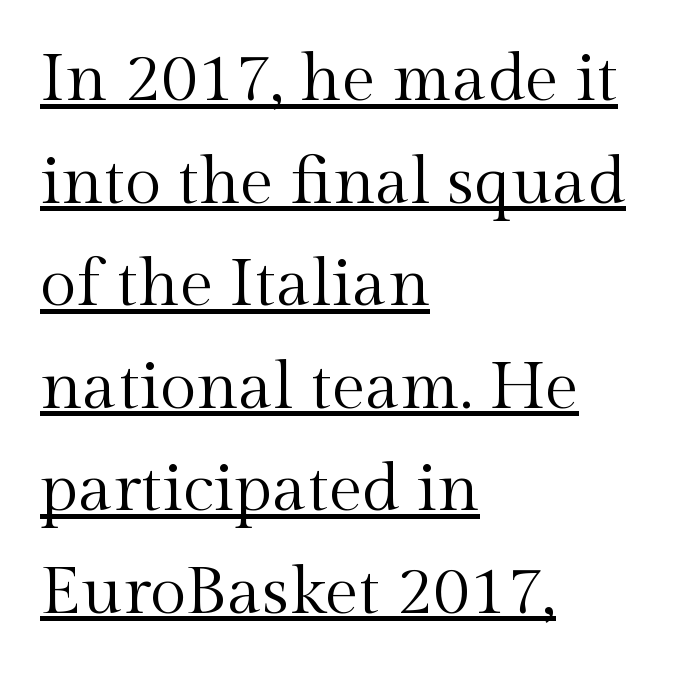
{"serif": "yes", "italic": "no", "bold": "no", "weight": "regular", "width": "normal", "x_height": "medium", "monospaced": "no", "underline": "yes", "align": "left", "line_spacing": "normal", "line_spacing_ratio": 1.53, "letter_spacing": "normal", "letter_spacing_em": 0.0, "glyph_px": 67}
